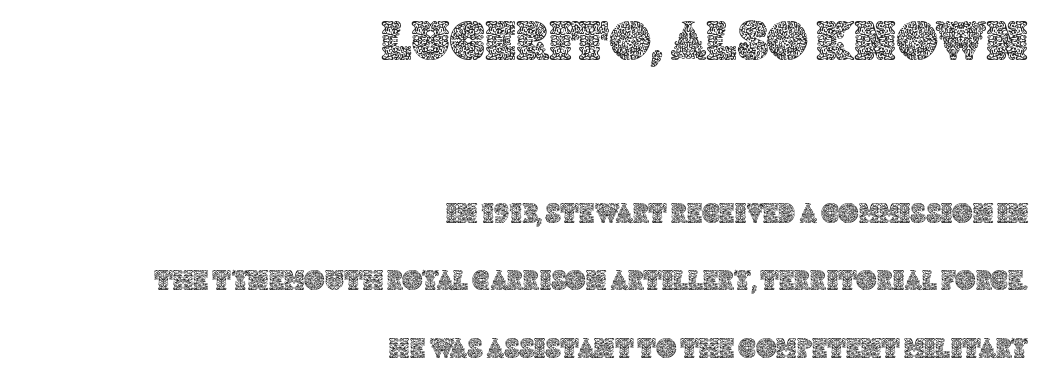
The image shows 57 px text type, upright; set right-aligned, loose line spacing (2.41x), normal letter spacing, not underlined; the first (top) block is 2.04x larger; a large x-height.
